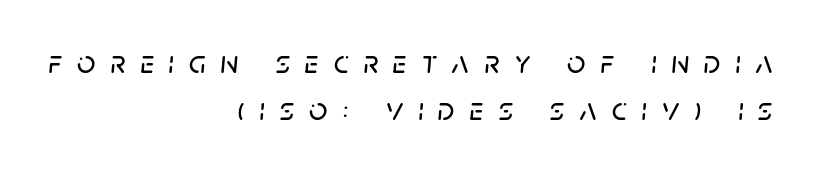
The image shows 32 px text type, italic (leaning right); set right-aligned, normal line spacing (1.46x), unusually wide letter spacing (+0.47 em), not underlined; low stroke contrast and a large x-height.
